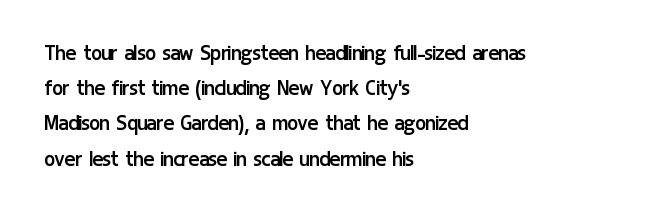
Weight: not bold — regular or lighter. Summary of vertical rhythm: regular, with standard interline spacing. Italic? Not at all — the glyphs are vertical. Words appear dense and cohesive because spacing is normal. Glance below the letters and you will spot only blank space.
